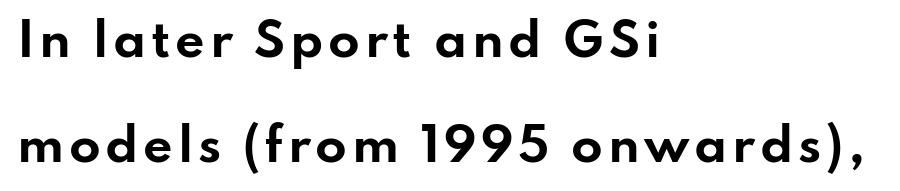
The image shows 46 px bold, wide sans-serif type, upright; set left-aligned, loose line spacing (2.28x), not underlined; low stroke contrast and a small x-height.
